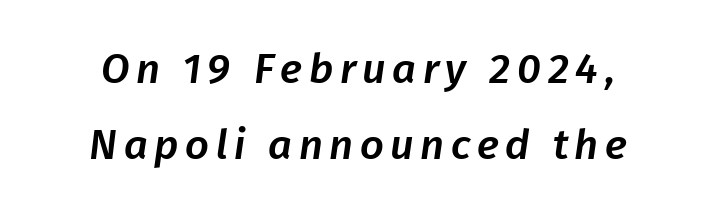
The image shows 42 px sans-serif type; set line spacing 1.82x, not underlined; low stroke contrast and a medium x-height.
